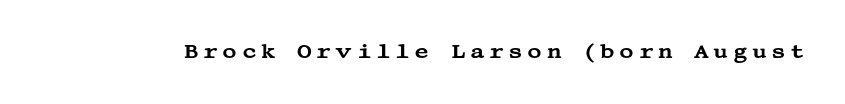
{"italic": "no", "underline": "no", "letter_spacing": "wide", "letter_spacing_em": 0.22, "glyph_px": 20}
